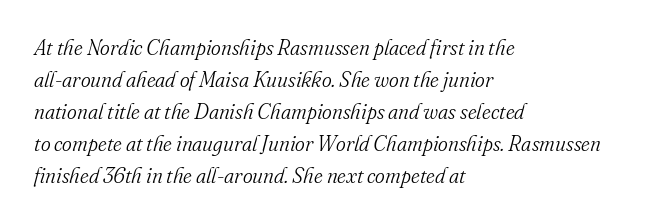
Glance below the letters and you will spot only blank space. Compared with ordinary roman type, these characters are visibly tilted. Compared with typical paragraphs, the rows here are spaced about the same. Look at the tracking — it's just the regular setting, nothing added.
